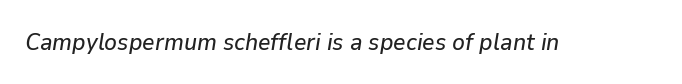
{"italic": "yes", "lean": "right", "slant_degrees": 9, "underline": "no", "letter_spacing": "normal", "letter_spacing_em": 0.0, "glyph_px": 24}
